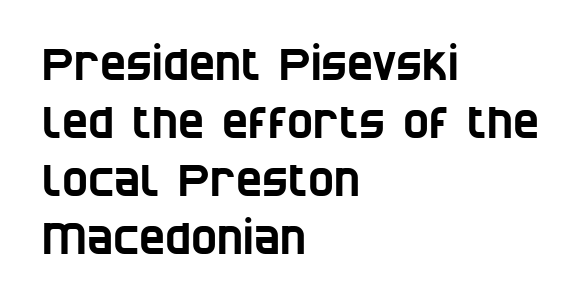
Check the space under the baseline: it is left empty. Line beginnings align vertically; line endings do not. One glance says typical: line gaps are just what's usual. Each letter's strokes conclude bluntly, with no projecting serifs. A typesetter would call this proportional, since set widths differ per character.
